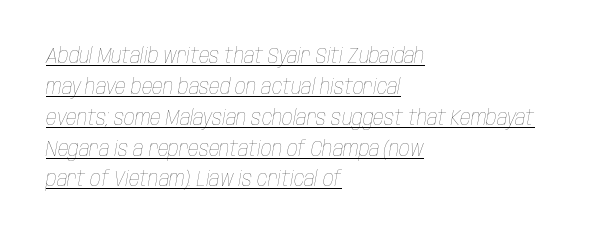
{"italic": "yes", "lean": "right", "slant_degrees": 10, "bold": "no", "underline": "yes", "align": "left", "line_spacing": "normal", "line_spacing_ratio": 1.47, "letter_spacing": "normal", "letter_spacing_em": 0.0, "glyph_px": 21}
